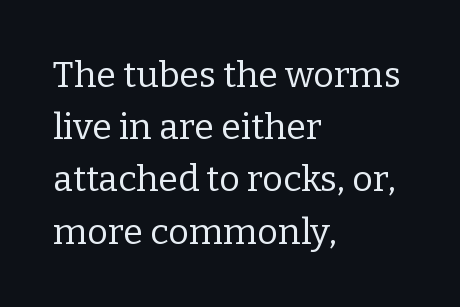
The image shows 36 px regular-weight serif type, upright; set left-aligned, normal line spacing (1.45x), normal letter spacing, not underlined; low stroke contrast and a medium x-height.
